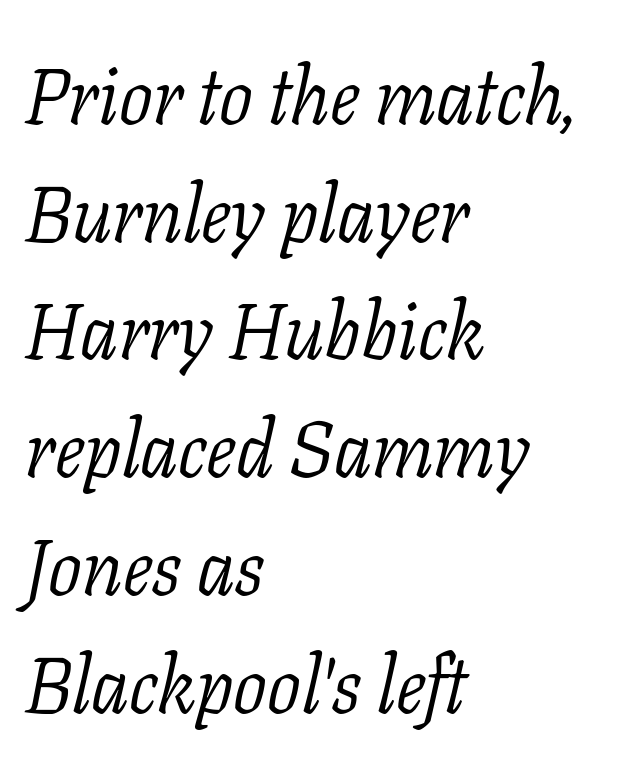
Q: Is the text bold? A: No.
Q: Is the text italic (slanted)? A: Yes, it leans right by about 11 degrees.
Q: Is the typeface a serif or a sans-serif typeface? A: Serif.
Q: Is the text underlined? A: No.
Q: How is the paragraph aligned? A: Left-aligned.
Q: Is the spacing between letters normal or unusually wide? A: Normal.
Q: Is the spacing between lines tight, normal or loose? A: Normal.
Q: Width (condensed, normal, or wide)? A: Normal.
Q: Stroke contrast? A: Low.
Q: x-height? A: Medium.
Q: Monospaced? A: No.
